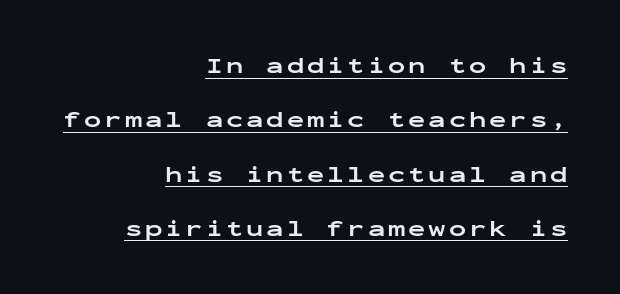
No italicization has been applied; the sample stays upright. The lines in this sample share a right terminus and differ only in where they begin. The glyphs are accompanied by a horizontal stroke just below them. One glance says open: line gaps are wider than usual.
